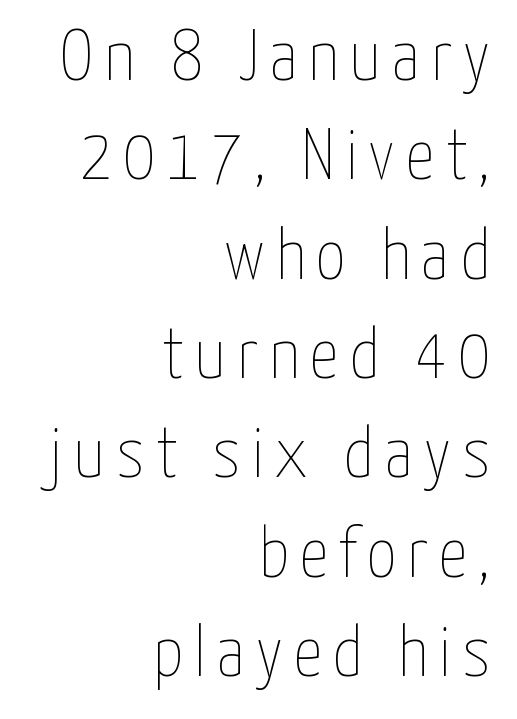
The image shows 72 px thin, condensed type, upright; set right-aligned, normal line spacing (1.38x), not underlined; low stroke contrast and a medium x-height.
